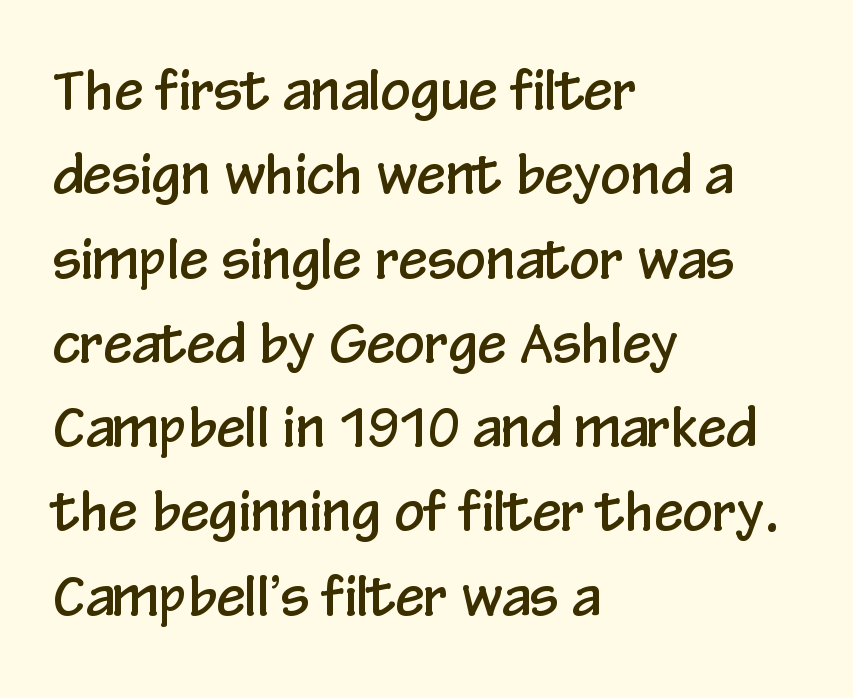
Q: Is the text italic (slanted)? A: No, it is upright.
Q: Is the typeface a serif or a sans-serif typeface? A: Sans-serif.
Q: Is the text underlined? A: No.
Q: How is the paragraph aligned? A: Left-aligned.
Q: Is the spacing between letters normal or unusually wide? A: Normal.
Q: Is the spacing between lines tight, normal or loose? A: Normal.
Q: Width (condensed, normal, or wide)? A: Condensed.
Q: Stroke contrast? A: Low.
Q: x-height? A: Medium.
Q: Monospaced? A: No.
